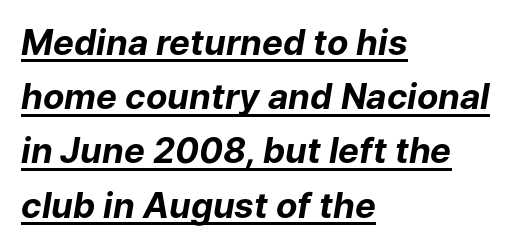
Q: Is the text bold? A: Yes.
Q: Is the text italic (slanted)? A: Yes, it leans right by about 9 degrees.
Q: Is the text underlined? A: Yes.
Q: How is the paragraph aligned? A: Left-aligned.
Q: Is the spacing between letters normal or unusually wide? A: Normal.
Q: Is the spacing between lines tight, normal or loose? A: Normal.
Q: Width (condensed, normal, or wide)? A: Normal.
Q: Stroke contrast? A: Low.
Q: x-height? A: Medium.
Q: Monospaced? A: No.
